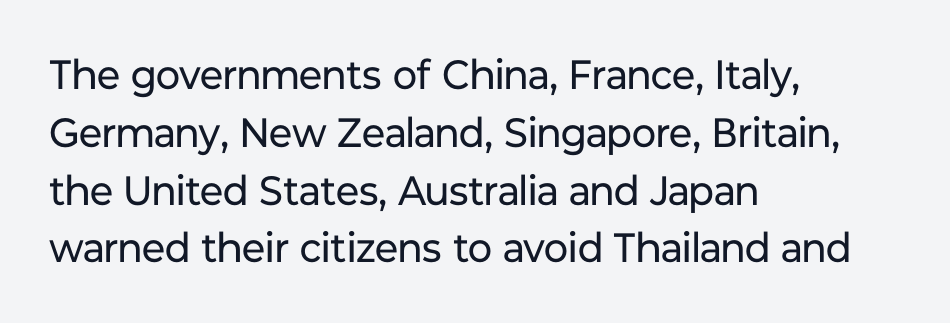
The image shows 41 px regular-weight sans-serif type, upright; set left-aligned, normal line spacing (1.41x), normal letter spacing, not underlined; low stroke contrast and a medium x-height.
